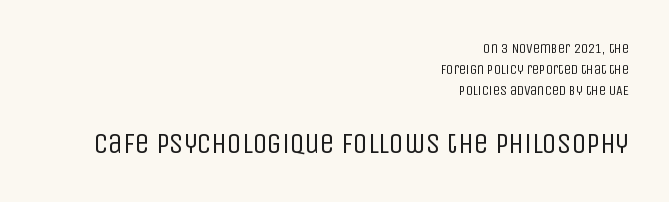
{"serif": "no", "italic": "no", "bold": "no", "weight": "regular", "width": "condensed", "stroke_contrast": "low", "x_height": "large", "monospaced": "no", "underline": "no", "align": "right", "line_spacing": "normal", "line_spacing_ratio": 1.5, "letter_spacing": "normal", "letter_spacing_em": 0.0, "larger_block": "second", "size_ratio": 2.07, "glyph_px": 29}
